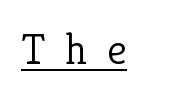
Decoration check: the copy is underlined. Letterform terminals end in serifs throughout the passage. Characters follow at a spacing far wider than the type designer built in. You could not count columns in this text — the font is proportionally spaced. The typography opts for an upright posture over an oblique one. Compared with a typical body face, this is equally light or lighter still.
